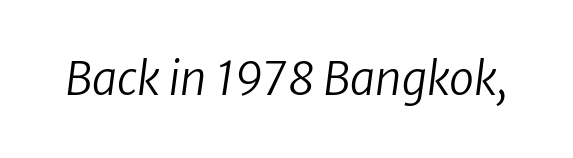
This is not heavy type; no bold has been used. The line texture is even and compact thanks to regular tracking. The zone under the glyphs is completely vacant. These lines are rendered in a variable-pitch font. The rendering applies a slant to the glyphs.
